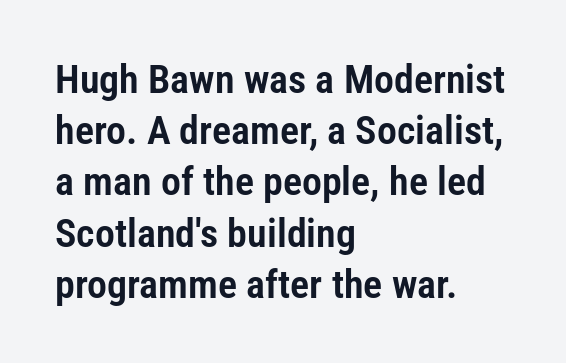
Q: Is the text italic (slanted)? A: No, it is upright.
Q: Is the typeface a serif or a sans-serif typeface? A: Sans-serif.
Q: Is the text underlined? A: No.
Q: How is the paragraph aligned? A: Left-aligned.
Q: Is the spacing between letters normal or unusually wide? A: Normal.
Q: Is the spacing between lines tight, normal or loose? A: Normal.
Q: Width (condensed, normal, or wide)? A: Condensed.
Q: Stroke contrast? A: Low.
Q: x-height? A: Medium.
Q: Monospaced? A: No.
